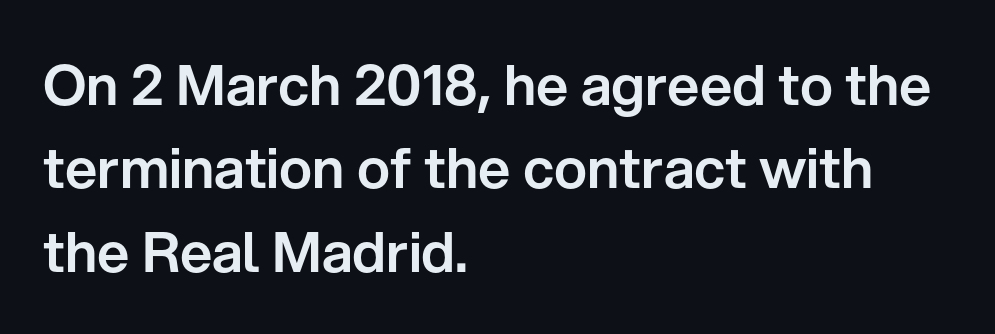
{"serif": "no", "italic": "no", "width": "normal", "stroke_contrast": "low", "x_height": "medium", "monospaced": "no", "underline": "no", "align": "left", "line_spacing": "normal", "line_spacing_ratio": 1.49, "letter_spacing": "normal", "letter_spacing_em": 0.0, "glyph_px": 56}
